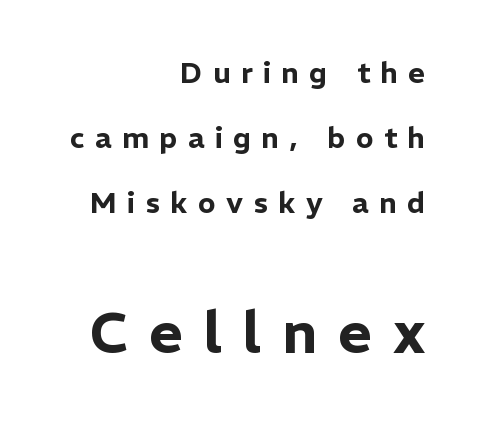
The image shows 58 px sans-serif type, upright; set right-aligned, loose line spacing (2.25x), unusually wide letter spacing (+0.36 em), not underlined; the second (bottom) block is 2.0x larger; low stroke contrast and a medium x-height.
